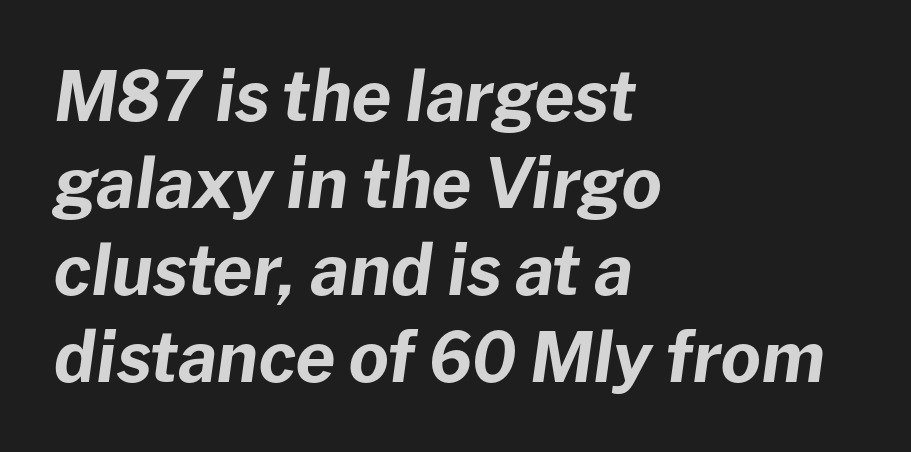
Q: Is the text bold? A: Yes.
Q: Is the text italic (slanted)? A: Yes, it leans right by about 8 degrees.
Q: Is the text underlined? A: No.
Q: How is the paragraph aligned? A: Left-aligned.
Q: Is the spacing between letters normal or unusually wide? A: Normal.
Q: Is the spacing between lines tight, normal or loose? A: Normal.
Q: Width (condensed, normal, or wide)? A: Normal.
Q: Stroke contrast? A: Low.
Q: x-height? A: Medium.
Q: Monospaced? A: No.
